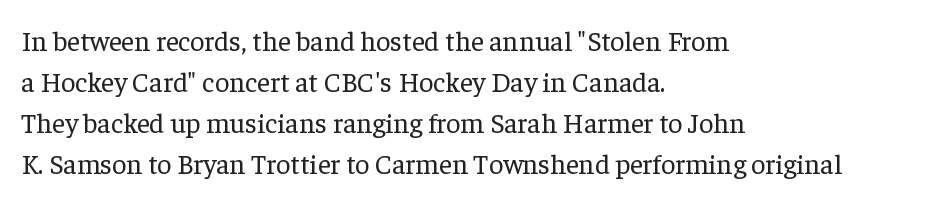
The image shows 28 px regular-weight serif type, upright; set left-aligned, normal line spacing (1.46x), normal letter spacing, not underlined; low stroke contrast and a medium x-height.
